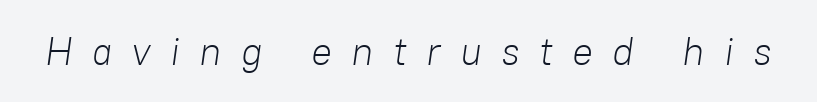
{"italic": "yes", "lean": "right", "slant_degrees": 8, "bold": "no", "weight": "light", "width": "normal", "stroke_contrast": "low", "x_height": "medium", "monospaced": "no", "underline": "no", "letter_spacing": "wide", "letter_spacing_em": 0.49, "glyph_px": 39}
